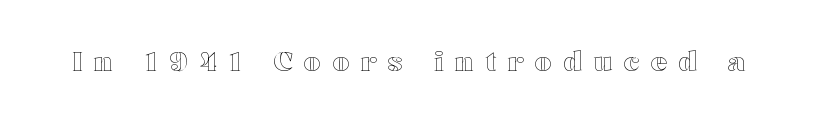
Q: Is the text italic (slanted)? A: No, it is upright.
Q: Is the text underlined? A: No.
Q: Is the spacing between letters normal or unusually wide? A: Unusually wide.
